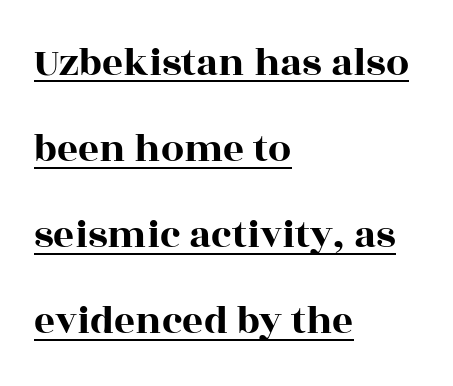
Like a heading marked for emphasis, these lines bear an underscore. Interline gaps are noticeably wide in this sample. The rendering uses natural spacing where letterforms have individual widths. A student would call this left alignment; a typographer would say flush left, rag right. The typography opts for an upright posture over an oblique one. Serif or sans? Serif — the stroke terminals have little feet.
